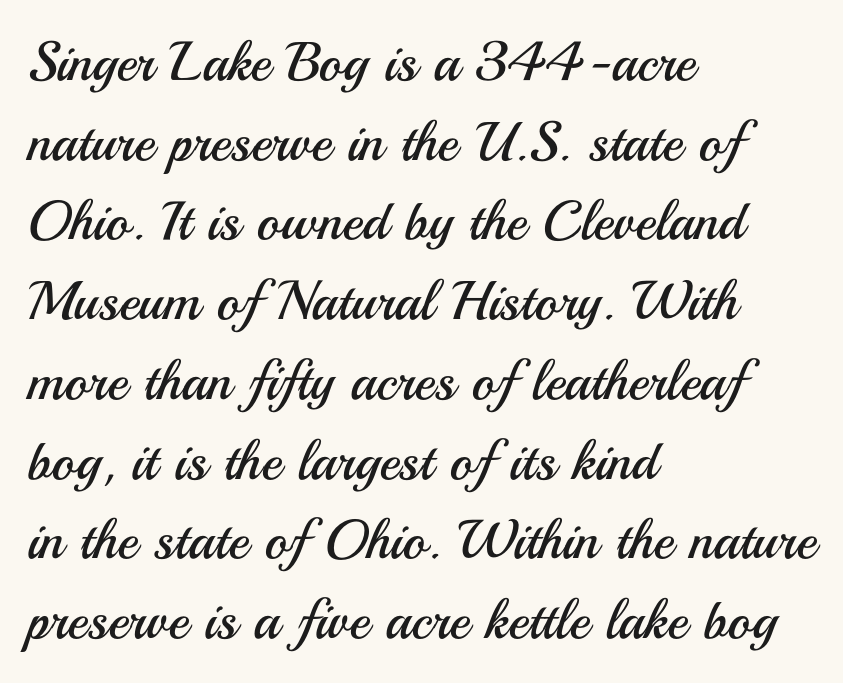
The image shows 55 px regular-weight sans-serif type; set left-aligned, normal line spacing (1.45x), normal letter spacing, not underlined; medium stroke contrast and a small x-height.
